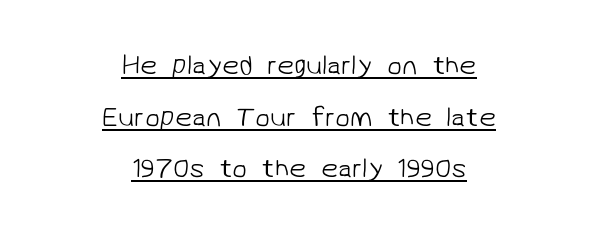
No letter is thick-stroked: the sample isn't bold. Underline: present. Look at the tracking — it's just the regular setting, nothing added. These lines stack symmetrically, like a column narrowing and widening about its center.
